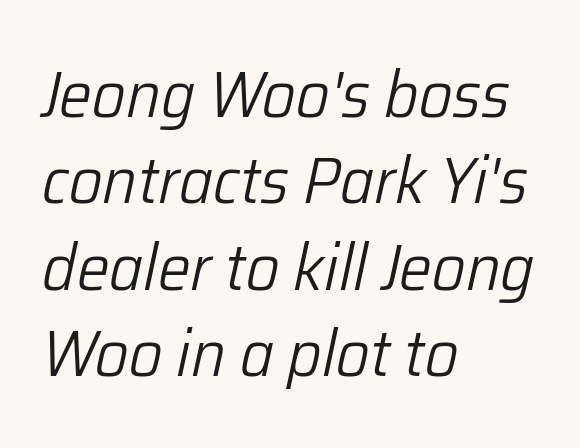
Q: Is the text bold? A: No.
Q: Is the text italic (slanted)? A: Yes, it leans right by about 12 degrees.
Q: Is the text underlined? A: No.
Q: How is the paragraph aligned? A: Left-aligned.
Q: Is the spacing between letters normal or unusually wide? A: Normal.
Q: Is the spacing between lines tight, normal or loose? A: Normal.
Q: Width (condensed, normal, or wide)? A: Normal.
Q: Stroke contrast? A: Low.
Q: x-height? A: Medium.
Q: Monospaced? A: No.
